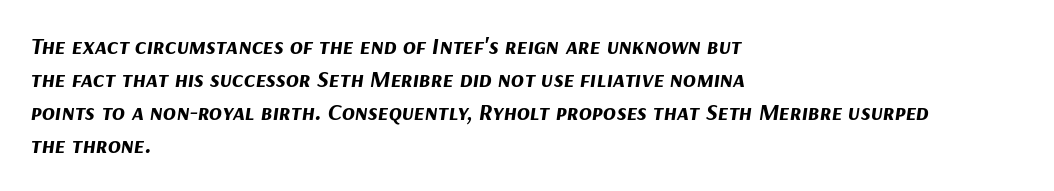
The image shows 24 px bold type, italic (leaning right); set left-aligned, normal line spacing (1.38x), normal letter spacing, not underlined.
